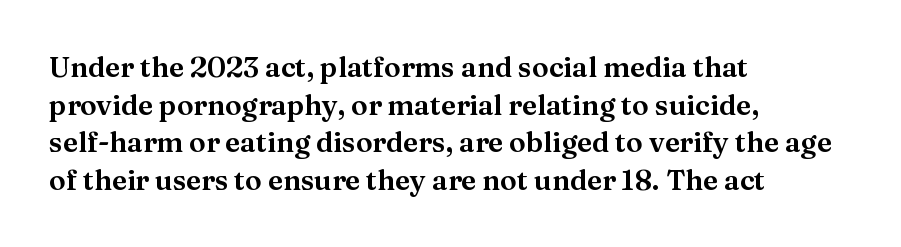
The image shows 28 px serif type, upright; set left-aligned, normal line spacing (1.34x), normal letter spacing, not underlined; medium stroke contrast and a medium x-height.
